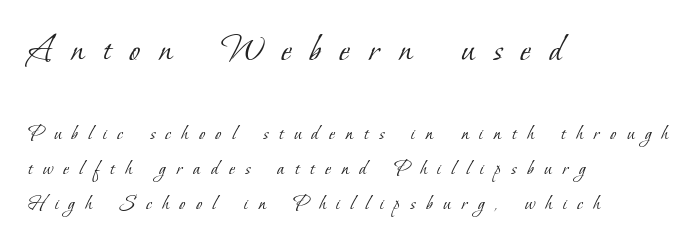
The image shows 39 px light serif type; set left-aligned, normal line spacing (1.59x), unusually wide letter spacing (+0.49 em), not underlined; the first (top) block is 1.77x larger; low stroke contrast and a small x-height.
